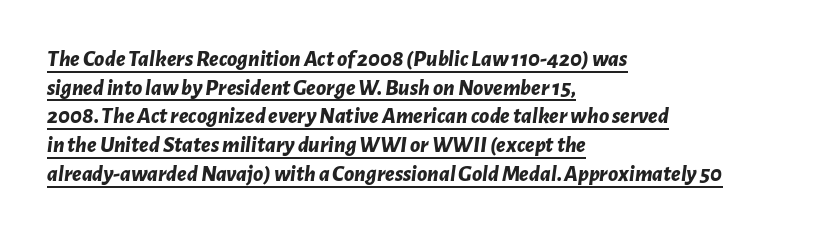
{"italic": "yes", "lean": "right", "slant_degrees": 7, "bold": "yes", "underline": "yes", "align": "left", "line_spacing": "normal", "line_spacing_ratio": 1.25, "letter_spacing": "normal", "letter_spacing_em": 0.0, "glyph_px": 23}
